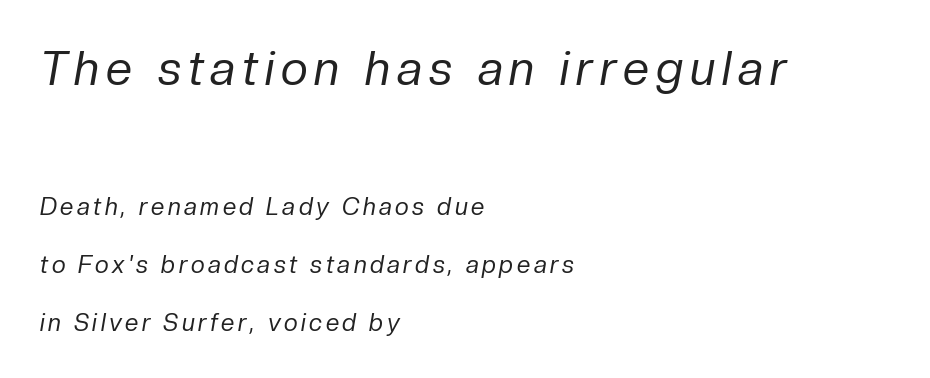
{"italic": "yes", "lean": "right", "slant_degrees": 10, "bold": "no", "weight": "regular", "width": "normal", "stroke_contrast": "low", "x_height": "medium", "monospaced": "no", "underline": "no", "align": "left", "line_spacing": "loose", "line_spacing_ratio": 2.43, "larger_block": "first", "size_ratio": 1.96, "glyph_px": 47}
